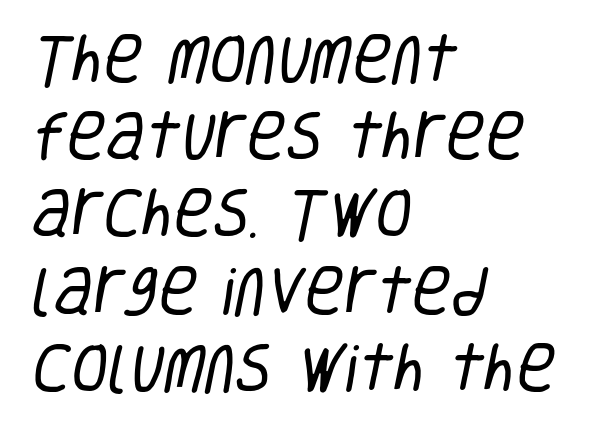
Q: Is the text bold? A: No.
Q: Is the typeface a serif or a sans-serif typeface? A: Sans-serif.
Q: Is the text underlined? A: No.
Q: How is the paragraph aligned? A: Left-aligned.
Q: Is the spacing between letters normal or unusually wide? A: Normal.
Q: Is the spacing between lines tight, normal or loose? A: Normal.
Q: Width (condensed, normal, or wide)? A: Condensed.
Q: Stroke contrast? A: Low.
Q: x-height? A: Large.
Q: Monospaced? A: No.
